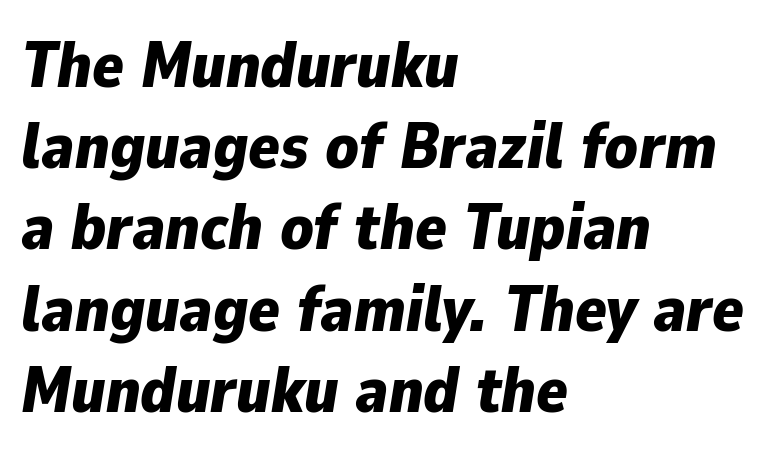
Q: Is the text bold? A: Yes.
Q: Is the text italic (slanted)? A: Yes, it leans right by about 9 degrees.
Q: Is the text underlined? A: No.
Q: How is the paragraph aligned? A: Left-aligned.
Q: Is the spacing between letters normal or unusually wide? A: Normal.
Q: Is the spacing between lines tight, normal or loose? A: Normal.
Q: Width (condensed, normal, or wide)? A: Normal.
Q: Stroke contrast? A: Low.
Q: x-height? A: Medium.
Q: Monospaced? A: No.
